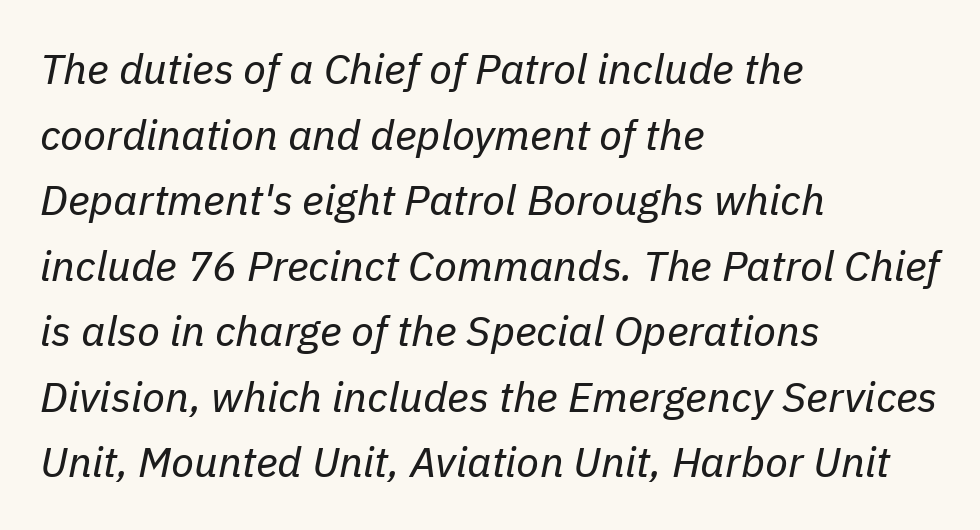
The image shows 42 px regular-weight type, italic (leaning right); set left-aligned, normal line spacing (1.56x), normal letter spacing, not underlined; low stroke contrast and a medium x-height.
